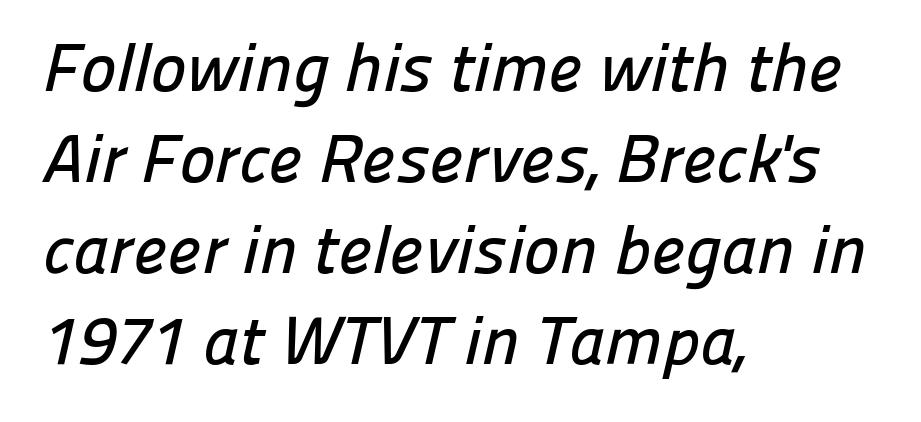
{"serif": "no", "width": "normal", "stroke_contrast": "low", "x_height": "medium", "monospaced": "no", "underline": "no", "align": "left", "line_spacing": "normal", "line_spacing_ratio": 1.34, "letter_spacing": "normal", "letter_spacing_em": 0.0, "glyph_px": 68}
